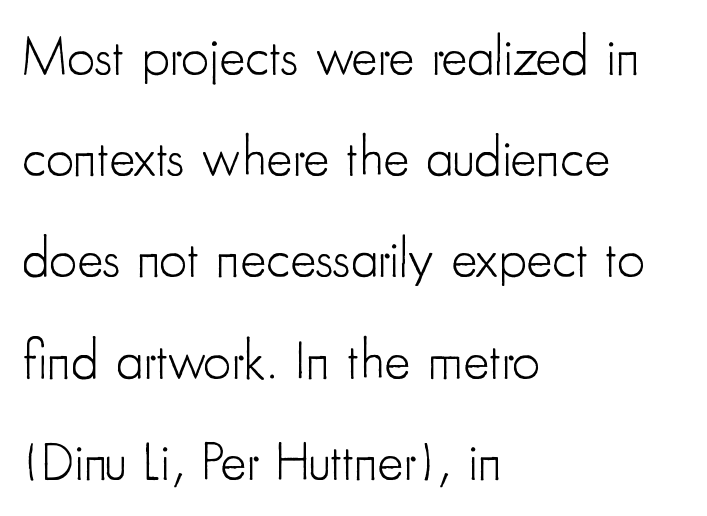
Weight: not bold — regular or lighter. The space directly below the letters is spotless. This sample has the flowing, uneven cadence of proportional lettering. The designer went with a sans here, leaving each stem footless.
